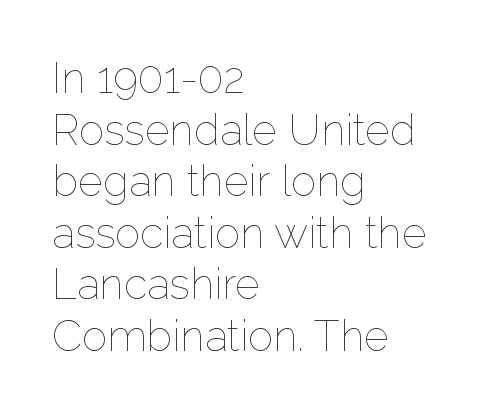
The image shows 43 px thin type, upright; set left-aligned, line spacing 1.2x, normal letter spacing, not underlined; low stroke contrast and a medium x-height.
